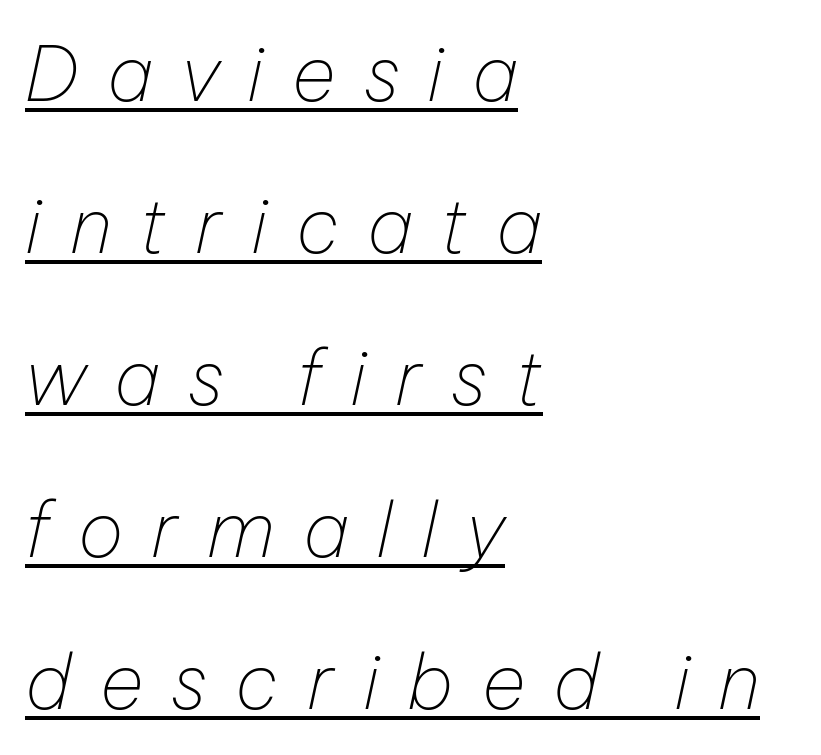
{"italic": "yes", "lean": "right", "slant_degrees": 12, "bold": "no", "weight": "thin", "width": "normal", "stroke_contrast": "low", "x_height": "medium", "monospaced": "no", "underline": "yes", "align": "left", "line_spacing": "loose", "line_spacing_ratio": 2.0, "letter_spacing": "wide", "letter_spacing_em": 0.37, "glyph_px": 76}
